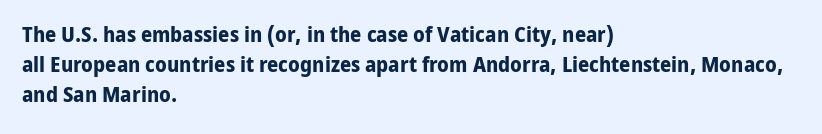
The image shows 22 px bold type, upright; set left-aligned, normal line spacing (1.37x), normal letter spacing, not underlined.
